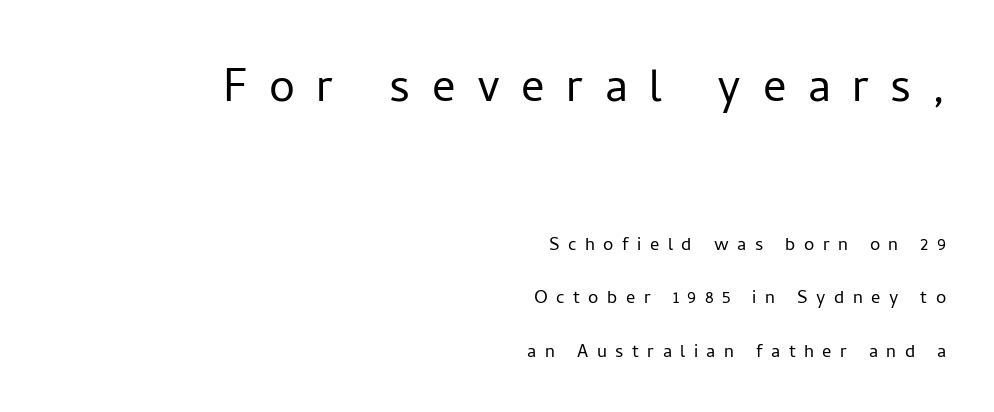
{"serif": "no", "italic": "no", "bold": "no", "weight": "light", "width": "normal", "stroke_contrast": "low", "x_height": "medium", "monospaced": "no", "underline": "no", "align": "right", "line_spacing": "loose", "line_spacing_ratio": 2.32, "letter_spacing": "wide", "letter_spacing_em": 0.37, "larger_block": "first", "size_ratio": 2.52, "glyph_px": 58}
